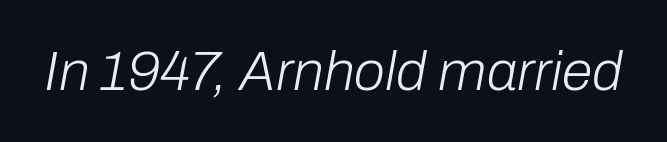
{"italic": "yes", "lean": "right", "slant_degrees": 10, "bold": "no", "weight": "light", "width": "normal", "stroke_contrast": "low", "x_height": "medium", "monospaced": "no", "underline": "no", "letter_spacing": "normal", "letter_spacing_em": 0.0, "glyph_px": 56}
